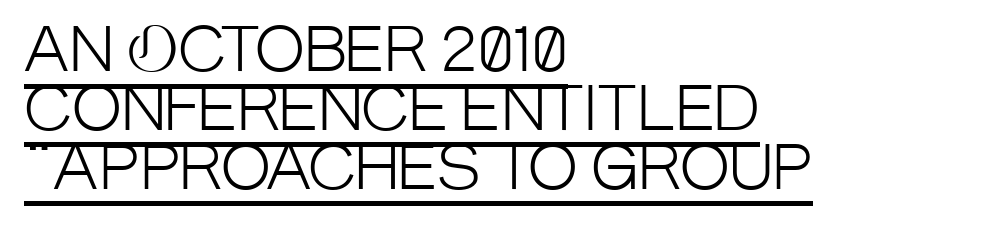
{"serif": "no", "italic": "no", "bold": "no", "weight": "light", "width": "condensed", "stroke_contrast": "low", "x_height": "large", "monospaced": "no", "underline": "yes", "align": "left", "line_spacing": "tight", "line_spacing_ratio": 0.98, "letter_spacing": "normal", "letter_spacing_em": 0.0, "glyph_px": 60}
